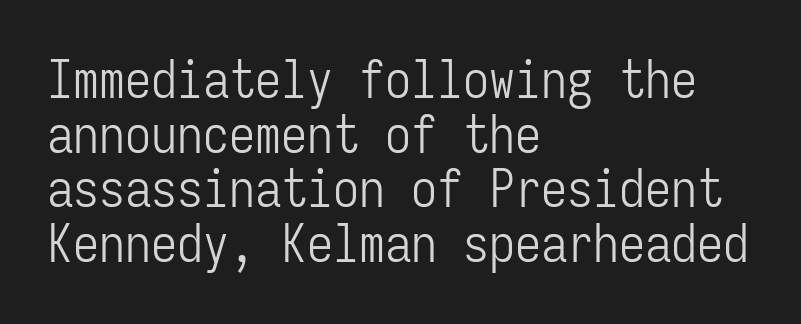
The image shows 52 px light, condensed sans-serif type, upright, monospaced; set left-aligned, tight line spacing (1.05x), normal letter spacing, not underlined; low stroke contrast and a medium x-height.
